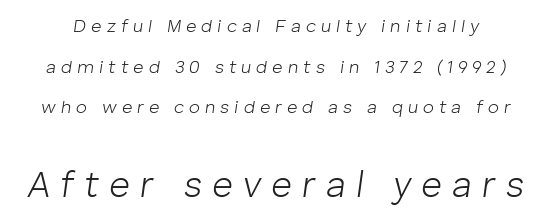
{"italic": "yes", "lean": "right", "slant_degrees": 8, "bold": "no", "weight": "light", "width": "normal", "stroke_contrast": "low", "x_height": "medium", "monospaced": "no", "underline": "no", "line_spacing": "loose", "line_spacing_ratio": 2.26, "letter_spacing": "wide", "letter_spacing_em": 0.28, "larger_block": "second", "size_ratio": 2.0, "glyph_px": 36}
